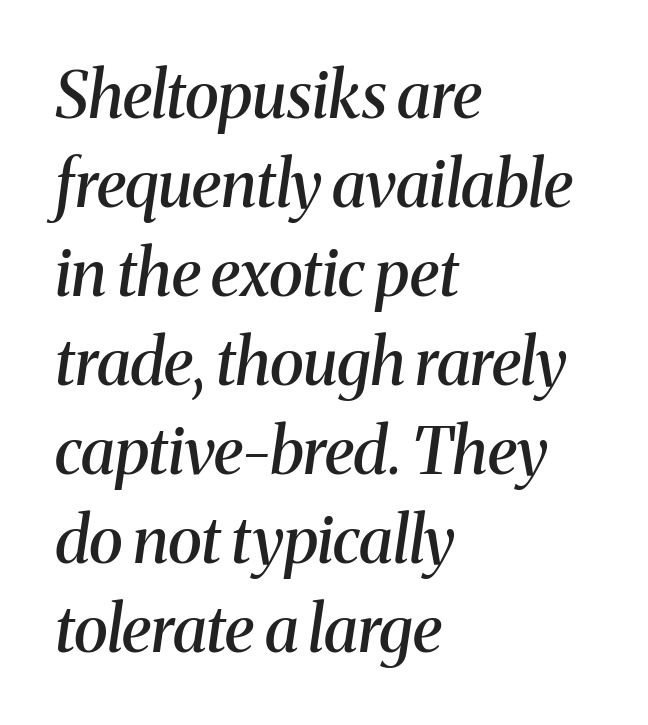
Q: Is the text bold? A: Semi-bold.
Q: Is the text italic (slanted)? A: Yes, it leans right by about 8 degrees.
Q: Is the typeface a serif or a sans-serif typeface? A: Serif.
Q: Is the text underlined? A: No.
Q: How is the paragraph aligned? A: Left-aligned.
Q: Is the spacing between letters normal or unusually wide? A: Normal.
Q: Is the spacing between lines tight, normal or loose? A: Normal.
Q: Width (condensed, normal, or wide)? A: Normal.
Q: Stroke contrast? A: Medium.
Q: x-height? A: Medium.
Q: Monospaced? A: No.
